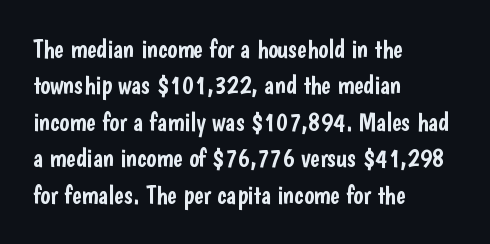
Q: Is the text italic (slanted)? A: No, it is upright.
Q: Is the text underlined? A: No.
Q: How is the paragraph aligned? A: Left-aligned.
Q: Is the spacing between letters normal or unusually wide? A: Normal.
Q: Is the spacing between lines tight, normal or loose? A: Normal.
